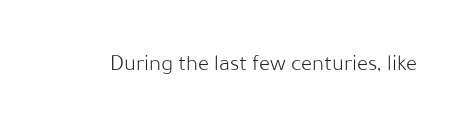
Q: Is the text bold? A: No.
Q: Is the text italic (slanted)? A: No, it is upright.
Q: Is the text underlined? A: No.
Q: Is the spacing between letters normal or unusually wide? A: Normal.
